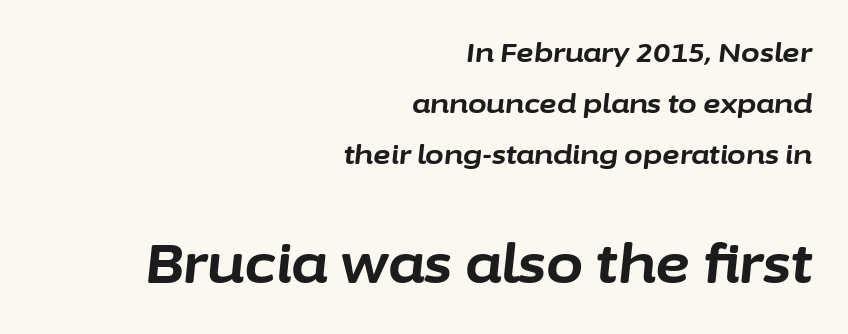
Q: Is the text bold? A: Yes.
Q: Is the text italic (slanted)? A: Yes, it leans right by about 6 degrees.
Q: Is the text underlined? A: No.
Q: How is the paragraph aligned? A: Right-aligned.
Q: Is the spacing between letters normal or unusually wide? A: Normal.
Q: Which block of text is set in a larger size, the first (top) or the second (bottom)? A: The second (bottom) one.
Q: Width (condensed, normal, or wide)? A: Normal.
Q: Stroke contrast? A: Low.
Q: x-height? A: Medium.
Q: Monospaced? A: No.
